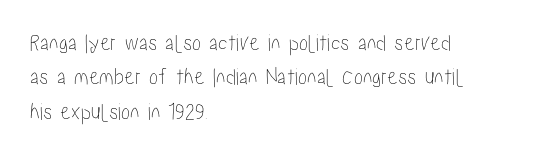
The image shows 24 px text type, upright; set left-aligned, normal line spacing (1.43x), normal letter spacing, not underlined.
